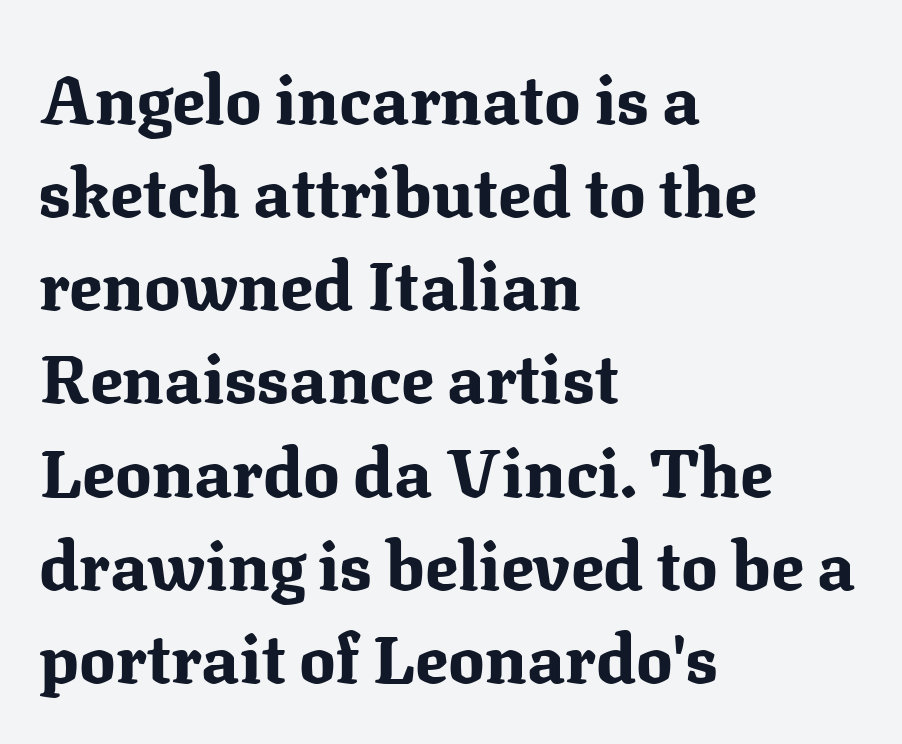
{"serif": "yes", "italic": "no", "bold": "yes", "weight": "bold", "width": "normal", "stroke_contrast": "medium", "x_height": "medium", "monospaced": "no", "underline": "no", "align": "left", "line_spacing": "normal", "line_spacing_ratio": 1.37, "letter_spacing": "normal", "letter_spacing_em": 0.0, "glyph_px": 68}
